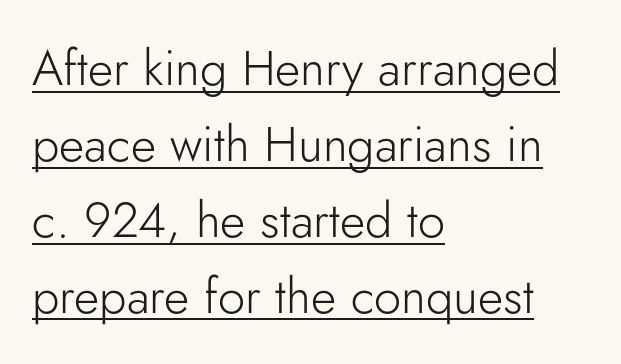
Line beginnings align vertically; line endings do not. The vertical gap from one line to the next is medium. The weight tops out at a normal text grade. The glyphs in this specimen are sans serif. Tracking here is standard; glyphs follow each other at the usual distance.
